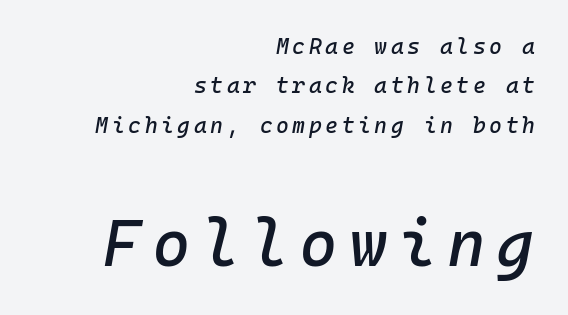
The setting favours the right margin, as signatures and pull-quotes sometimes do. Anything drawn beneath the words? Only blank space. Monospaced: the letters line up in strict vertical columns. Compared with ordinary roman type, these characters are visibly tilted.
